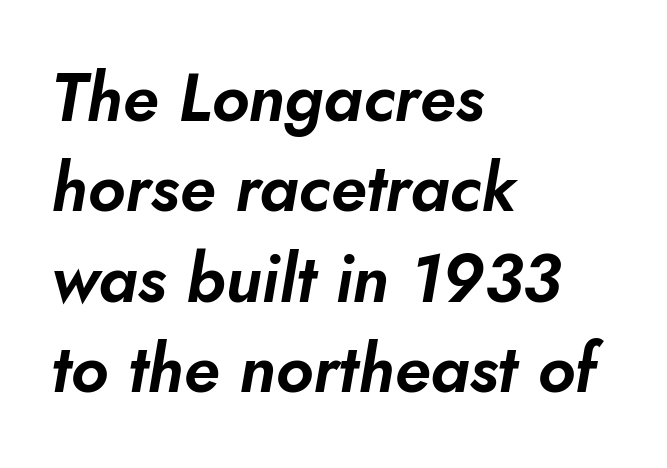
Each new line begins a customary step beneath the previous one. Yep, that's italic — everything's leaning. What stands out about the letter spacing? Nothing — it is the standard amount. Typeset ragged right — the left edge is the straight one. The passage shown is not underscored anywhere. Think of a printed novel: that variable character pitch is what you see here.
